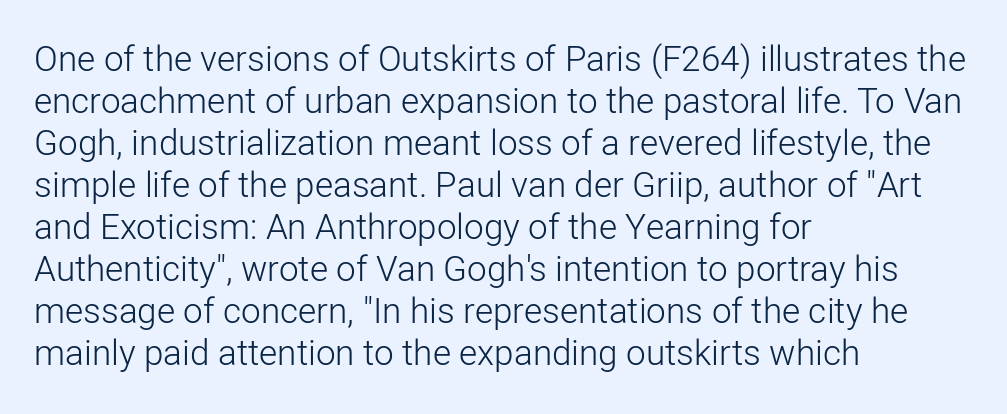
Q: Is the text bold? A: No.
Q: Is the text italic (slanted)? A: No, it is upright.
Q: Is the typeface a serif or a sans-serif typeface? A: Sans-serif.
Q: Is the text underlined? A: No.
Q: How is the paragraph aligned? A: Left-aligned.
Q: Is the spacing between letters normal or unusually wide? A: Normal.
Q: Width (condensed, normal, or wide)? A: Normal.
Q: Stroke contrast? A: Low.
Q: x-height? A: Medium.
Q: Monospaced? A: No.
